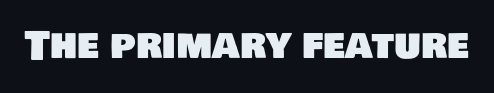
Q: Is the typeface a serif or a sans-serif typeface? A: Sans-serif.
Q: Is the text underlined? A: No.
Q: Is the spacing between letters normal or unusually wide? A: Normal.
Q: Width (condensed, normal, or wide)? A: Normal.
Q: Stroke contrast? A: Low.
Q: x-height? A: Large.
Q: Monospaced? A: No.
